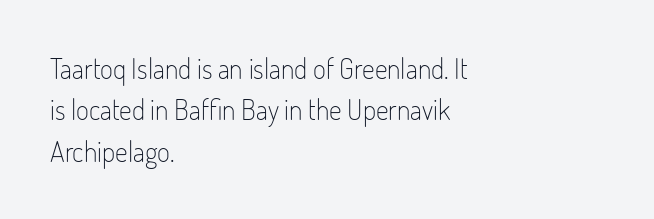
Q: Is the text bold? A: No.
Q: Is the text italic (slanted)? A: No, it is upright.
Q: Is the typeface a serif or a sans-serif typeface? A: Sans-serif.
Q: Is the text underlined? A: No.
Q: How is the paragraph aligned? A: Left-aligned.
Q: Is the spacing between letters normal or unusually wide? A: Normal.
Q: Is the spacing between lines tight, normal or loose? A: Normal.
Q: Width (condensed, normal, or wide)? A: Condensed.
Q: Stroke contrast? A: Low.
Q: x-height? A: Small.
Q: Monospaced? A: No.
